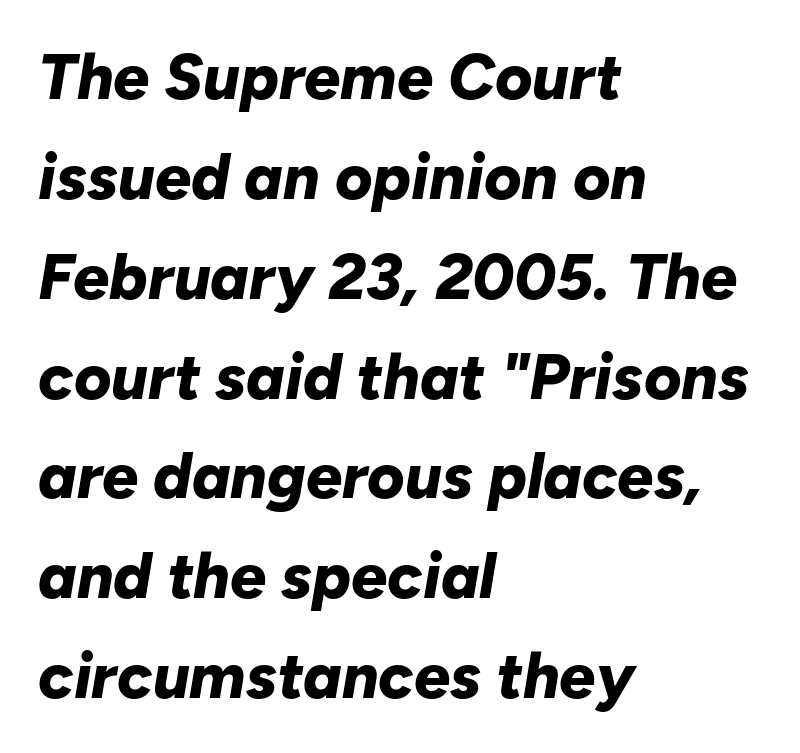
{"italic": "yes", "lean": "right", "slant_degrees": 10, "bold": "yes", "weight": "bold", "width": "normal", "stroke_contrast": "low", "x_height": "medium", "monospaced": "no", "underline": "no", "align": "left", "line_spacing": "normal", "line_spacing_ratio": 1.56, "letter_spacing": "normal", "letter_spacing_em": 0.0, "glyph_px": 64}
